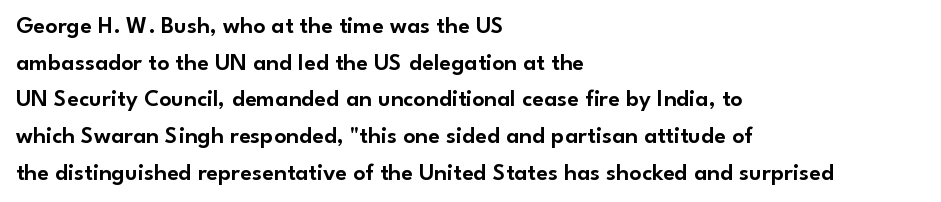
The image shows 24 px text type, upright; set left-aligned, normal line spacing (1.53x), normal letter spacing, not underlined.
